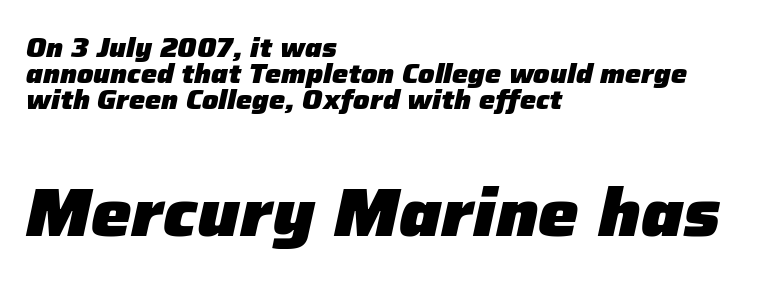
The rendering uses a bold face; every stroke is thick and dark. Caption: upper text group reduced, lower text group enlarged. In terms of letterspacing, this is plain default setting. Here the designer chose a conventional face with non-uniform glyph widths.
